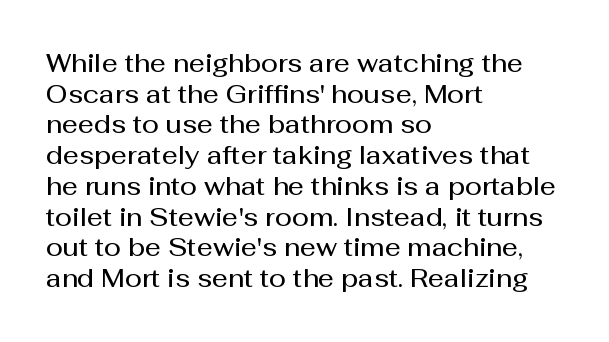
{"italic": "no", "bold": "semi", "underline": "no", "align": "left", "line_spacing_ratio": 1.23, "letter_spacing": "normal", "letter_spacing_em": 0.0, "glyph_px": 25}
